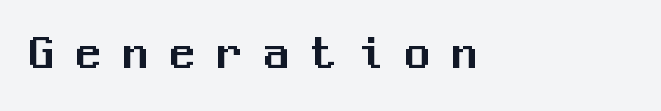
The image shows 50 px sans-serif type, upright, monospaced; set left-aligned, unusually wide letter spacing (+0.44 em), not underlined; medium stroke contrast and a medium x-height.
